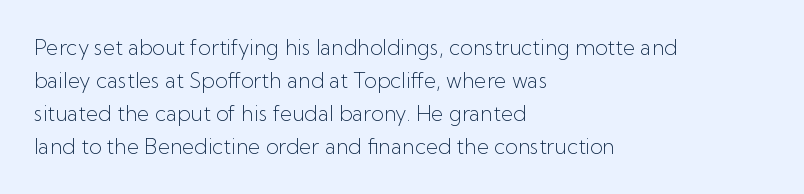
The image shows 21 px text type, upright; set left-aligned, normal line spacing (1.57x), normal letter spacing, not underlined.
